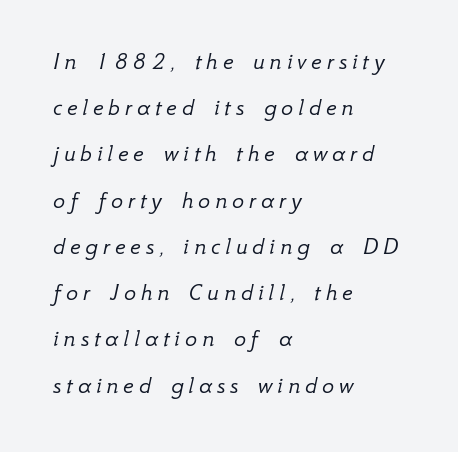
Q: Is the text bold? A: No.
Q: Is the text italic (slanted)? A: Yes, it leans right by about 12 degrees.
Q: Is the text underlined? A: No.
Q: How is the paragraph aligned? A: Left-aligned.
Q: Is the spacing between letters normal or unusually wide? A: Unusually wide.
